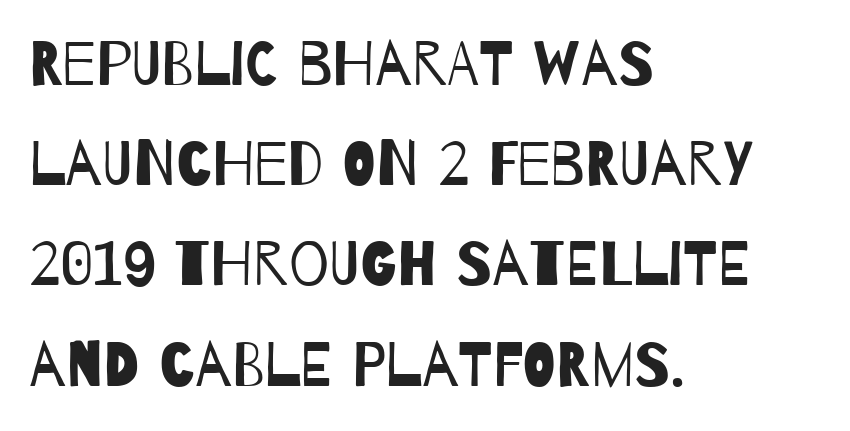
{"serif": "no", "bold": "no", "weight": "regular", "width": "condensed", "stroke_contrast": "low", "x_height": "large", "monospaced": "no", "underline": "no", "align": "left", "line_spacing": "normal", "line_spacing_ratio": 1.59, "letter_spacing": "normal", "letter_spacing_em": 0.0, "glyph_px": 63}
